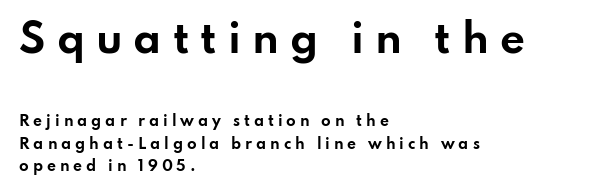
{"serif": "no", "italic": "no", "bold": "yes", "weight": "bold", "width": "wide", "stroke_contrast": "low", "x_height": "small", "monospaced": "no", "underline": "no", "align": "left", "line_spacing": "normal", "line_spacing_ratio": 1.61, "letter_spacing": "wide", "letter_spacing_em": 0.28, "larger_block": "first", "size_ratio": 2.79, "glyph_px": 39}
